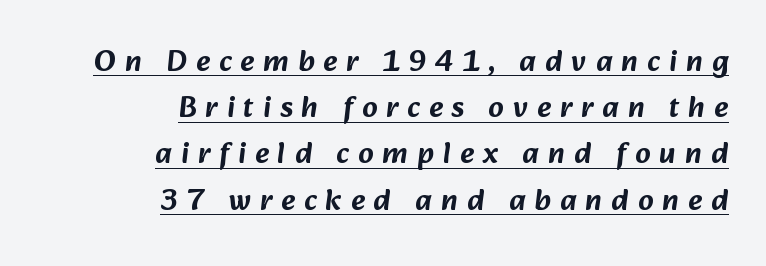
Q: Is the typeface a serif or a sans-serif typeface? A: Sans-serif.
Q: Is the text underlined? A: Yes.
Q: How is the paragraph aligned? A: Right-aligned.
Q: Is the spacing between letters normal or unusually wide? A: Unusually wide.
Q: Is the spacing between lines tight, normal or loose? A: Normal.
Q: Width (condensed, normal, or wide)? A: Normal.
Q: Stroke contrast? A: Low.
Q: x-height? A: Medium.
Q: Monospaced? A: No.
